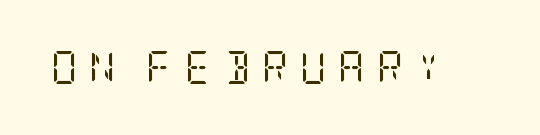
Q: Is the text bold? A: No.
Q: Is the text italic (slanted)? A: No, it is upright.
Q: Is the typeface a serif or a sans-serif typeface? A: Serif.
Q: Is the text underlined? A: No.
Q: Is the spacing between letters normal or unusually wide? A: Unusually wide.
Q: Width (condensed, normal, or wide)? A: Condensed.
Q: Stroke contrast? A: Low.
Q: x-height? A: Large.
